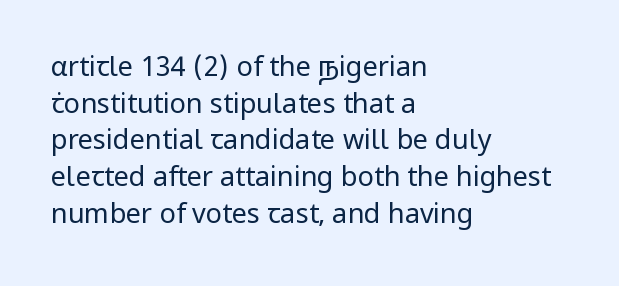
{"italic": "no", "bold": "no", "underline": "no", "align": "left", "line_spacing": "normal", "line_spacing_ratio": 1.36, "letter_spacing": "normal", "letter_spacing_em": 0.0, "glyph_px": 27}
